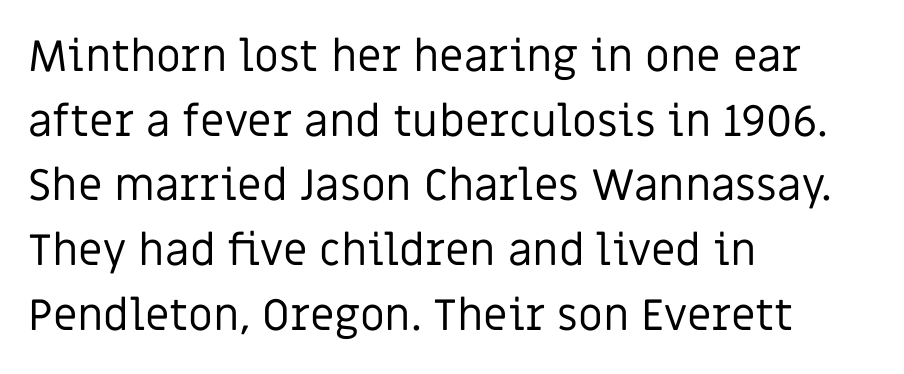
The type family on display is of the sans-serif kind. Underline: absent. Inter-character spacing is left at the font's built-in metrics. A quiet, ordinary-to-light weight characterises the typeface.
